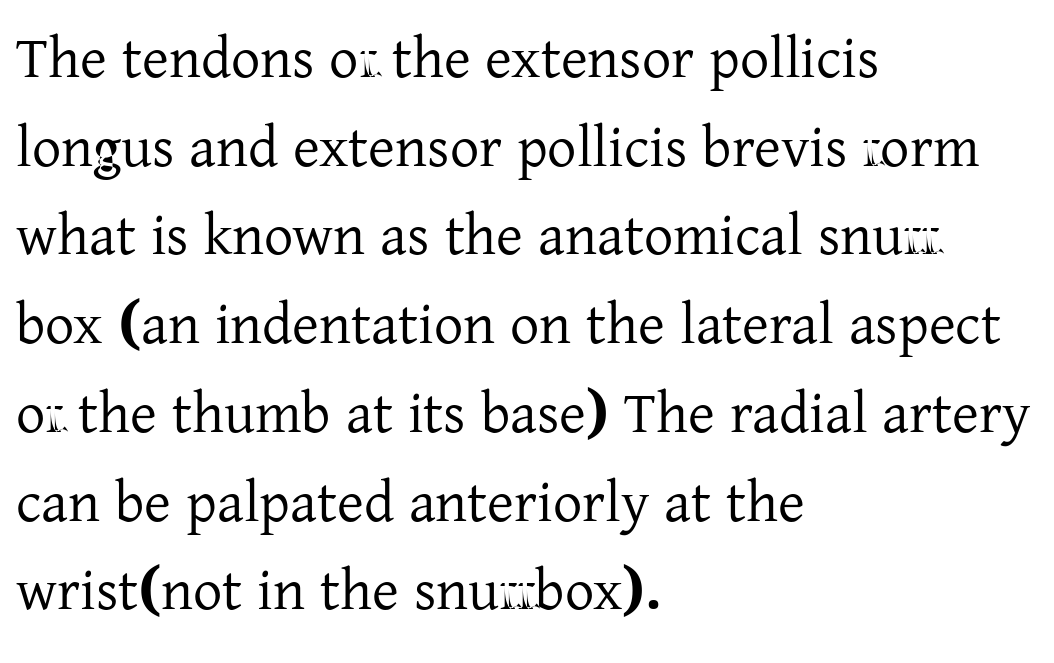
Q: Is the text italic (slanted)? A: No, it is upright.
Q: Is the typeface a serif or a sans-serif typeface? A: Serif.
Q: Is the text underlined? A: No.
Q: How is the paragraph aligned? A: Left-aligned.
Q: Is the spacing between letters normal or unusually wide? A: Normal.
Q: Is the spacing between lines tight, normal or loose? A: Normal.
Q: Width (condensed, normal, or wide)? A: Normal.
Q: Stroke contrast? A: Low.
Q: x-height? A: Medium.
Q: Monospaced? A: No.
